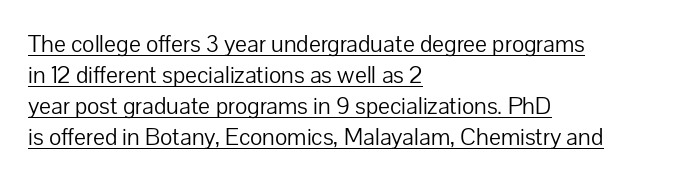
Q: Is the text bold? A: No.
Q: Is the text italic (slanted)? A: No, it is upright.
Q: Is the text underlined? A: Yes.
Q: How is the paragraph aligned? A: Left-aligned.
Q: Is the spacing between letters normal or unusually wide? A: Normal.
